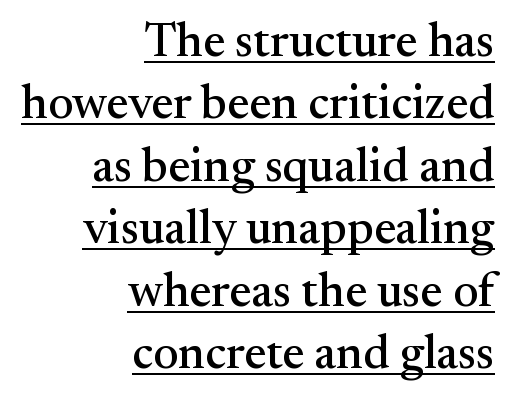
Q: Is the text italic (slanted)? A: No, it is upright.
Q: Is the typeface a serif or a sans-serif typeface? A: Serif.
Q: Is the text underlined? A: Yes.
Q: How is the paragraph aligned? A: Right-aligned.
Q: Is the spacing between letters normal or unusually wide? A: Normal.
Q: Is the spacing between lines tight, normal or loose? A: Normal.
Q: Width (condensed, normal, or wide)? A: Normal.
Q: Stroke contrast? A: Medium.
Q: x-height? A: Small.
Q: Monospaced? A: No.
